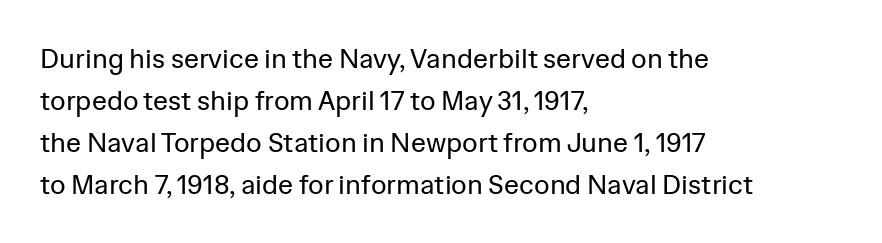
{"italic": "no", "bold": "no", "underline": "no", "align": "left", "line_spacing": "normal", "line_spacing_ratio": 1.55, "letter_spacing": "normal", "letter_spacing_em": 0.0, "glyph_px": 27}
